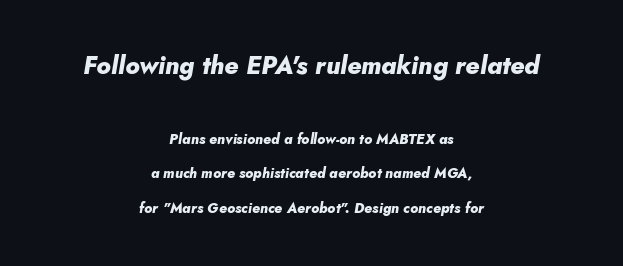
A dark, heavy texture on the line: the type is bold. The designer gave the opening block more size than the closing block. The axis of the letterforms is tilted away from vertical. One-word summary of the alignment: center. Characters follow at the spacing the type designer built in. Words float on clear page, feet unadorned.
